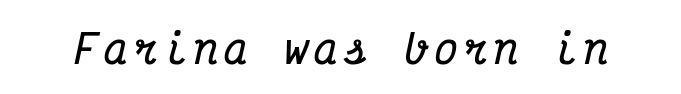
{"serif": "yes", "italic": "yes", "lean": "right", "slant_degrees": 12, "bold": "yes", "weight": "bold", "width": "condensed", "stroke_contrast": "medium", "x_height": "medium", "monospaced": "yes", "underline": "no", "glyph_px": 40}
